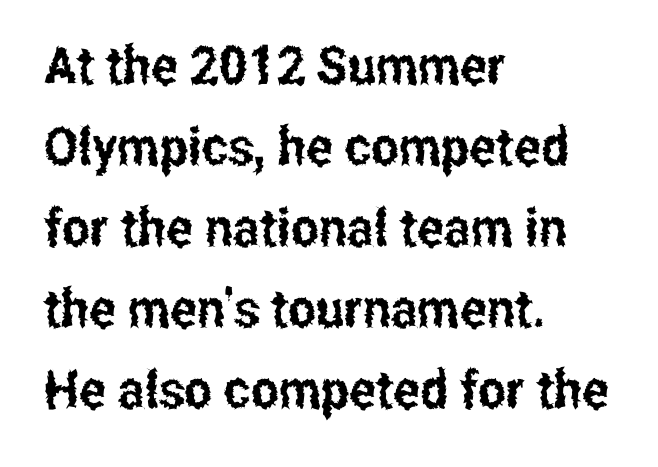
Q: Is the text italic (slanted)? A: No, it is upright.
Q: Is the typeface a serif or a sans-serif typeface? A: Sans-serif.
Q: Is the text underlined? A: No.
Q: How is the paragraph aligned? A: Left-aligned.
Q: Is the spacing between letters normal or unusually wide? A: Normal.
Q: Is the spacing between lines tight, normal or loose? A: Normal.
Q: Width (condensed, normal, or wide)? A: Condensed.
Q: Stroke contrast? A: Low.
Q: x-height? A: Medium.
Q: Monospaced? A: No.
